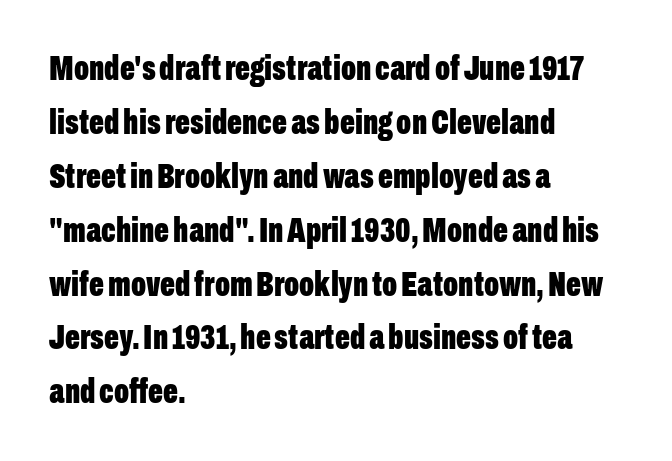
Q: Is the text bold? A: Yes.
Q: Is the text italic (slanted)? A: No, it is upright.
Q: Is the typeface a serif or a sans-serif typeface? A: Sans-serif.
Q: Is the text underlined? A: No.
Q: How is the paragraph aligned? A: Left-aligned.
Q: Is the spacing between letters normal or unusually wide? A: Normal.
Q: Is the spacing between lines tight, normal or loose? A: Normal.
Q: Width (condensed, normal, or wide)? A: Condensed.
Q: Stroke contrast? A: Low.
Q: x-height? A: Medium.
Q: Monospaced? A: No.
